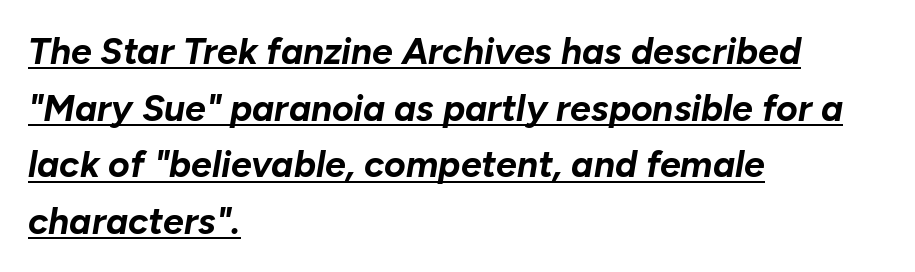
Does the copy run flush right? No — it runs flush left. Words appear dense and cohesive because spacing is normal. Italic: yes, the glyphs are oblique. Proportional: the letters do not fall into vertical columns. Quick note: interline space is typical. The typesetting leans heavy: a genuine bold.
